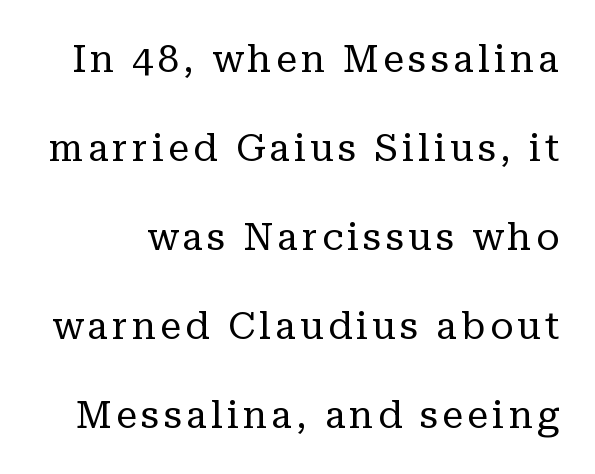
The image shows 38 px regular-weight serif type, upright; set loose line spacing (2.34x), not underlined; low stroke contrast and a medium x-height.
